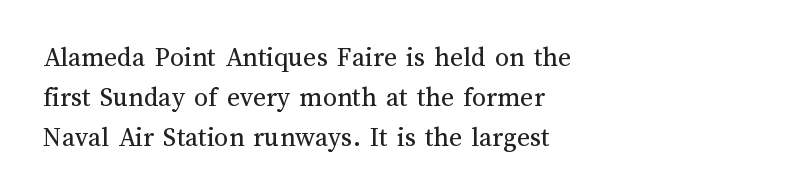
Q: Is the text bold? A: No.
Q: Is the text italic (slanted)? A: No, it is upright.
Q: Is the text underlined? A: No.
Q: How is the paragraph aligned? A: Left-aligned.
Q: Is the spacing between letters normal or unusually wide? A: Normal.
Q: Is the spacing between lines tight, normal or loose? A: Normal.
Q: Width (condensed, normal, or wide)? A: Normal.
Q: Stroke contrast? A: Medium.
Q: x-height? A: Medium.
Q: Monospaced? A: No.
